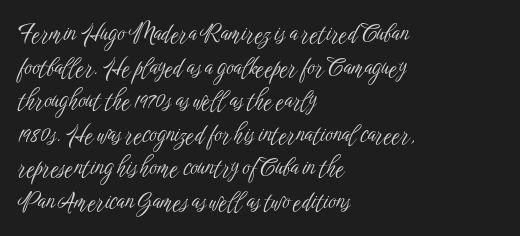
{"bold": "no", "underline": "no", "align": "left", "line_spacing": "normal", "line_spacing_ratio": 1.46, "letter_spacing": "normal", "letter_spacing_em": 0.0, "glyph_px": 23}
